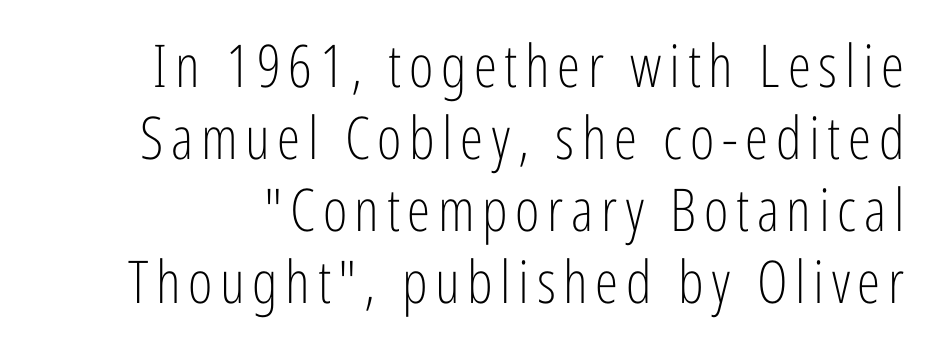
Character widths vary here, with narrow letters taking less room than wide ones. Stem width sits at or under what a default text font uses. The area under the type is left untouched. Characters remain perfectly vertical along every line. The glyphs in this specimen are sans serif.
